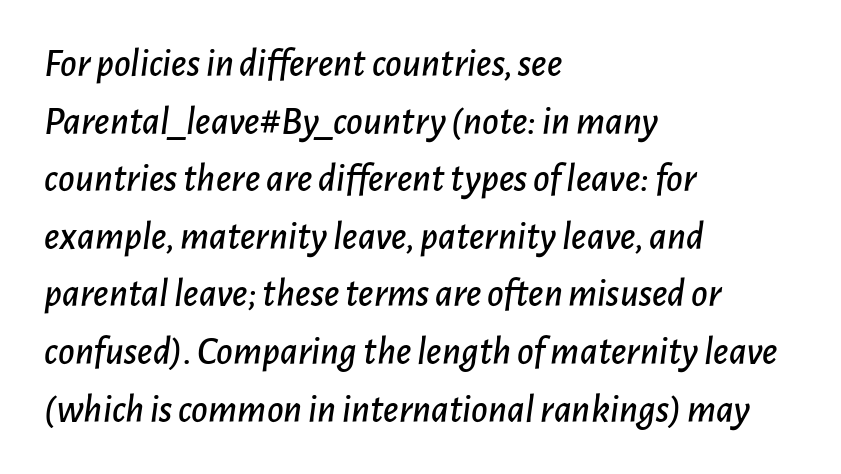
{"italic": "yes", "lean": "right", "slant_degrees": 7, "width": "normal", "stroke_contrast": "low", "x_height": "medium", "monospaced": "no", "underline": "no", "align": "left", "line_spacing": "normal", "line_spacing_ratio": 1.44, "letter_spacing": "normal", "letter_spacing_em": 0.0, "glyph_px": 40}
